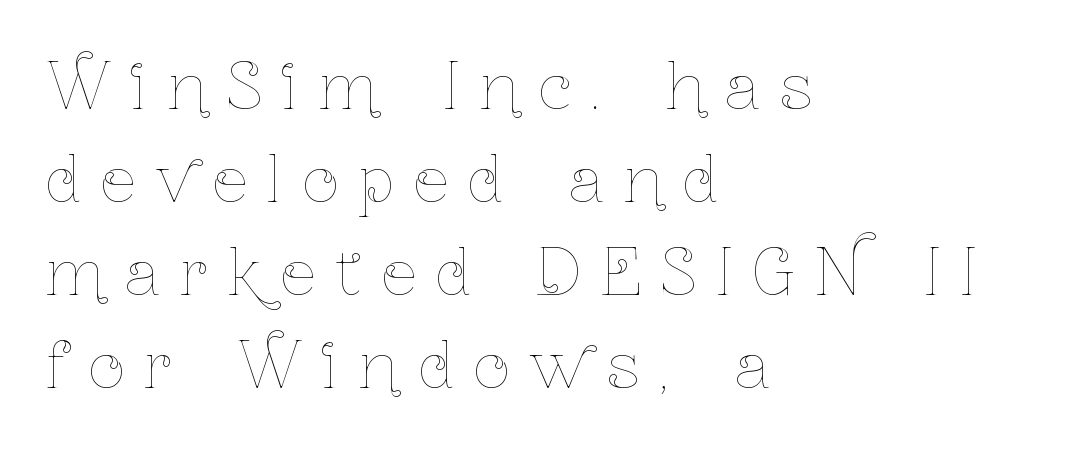
The image shows 62 px thin, condensed type, upright; set left-aligned, normal line spacing (1.5x), unusually wide letter spacing (+0.33 em), not underlined; low stroke contrast and a medium x-height.
